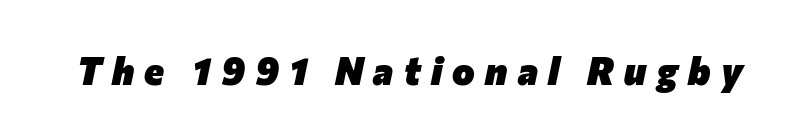
{"italic": "yes", "lean": "right", "slant_degrees": 12, "bold": "yes", "weight": "heavy", "width": "normal", "stroke_contrast": "low", "x_height": "medium", "monospaced": "no", "underline": "no", "letter_spacing": "wide", "letter_spacing_em": 0.27, "glyph_px": 38}
